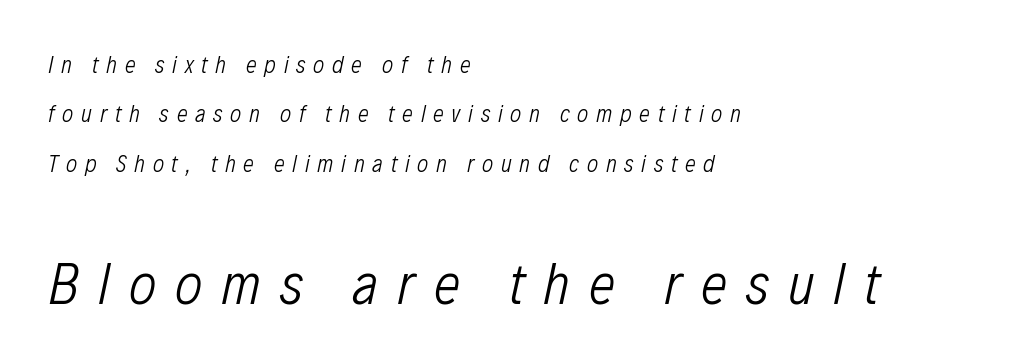
The image shows 59 px light, condensed type, italic (leaning right); set left-aligned, loose line spacing (2.06x), unusually wide letter spacing (+0.32 em), not underlined; the second (bottom) block is 2.46x larger; low stroke contrast and a medium x-height.
